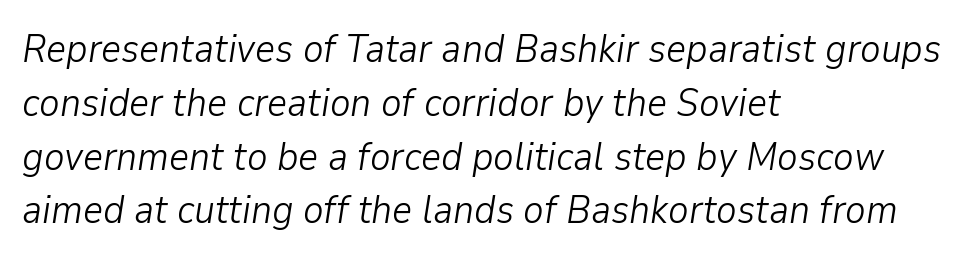
Honestly, the row spacing looks completely unremarkable. Layout note: lines flush left. The rendering applies a slant to the glyphs. Check under the words: just untouched page. Letter spacing: default.
